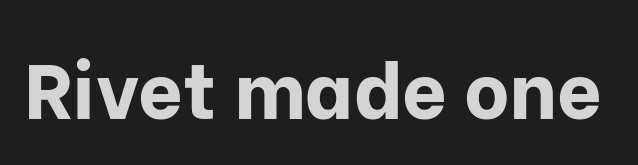
If you drew a line through each stem, it would be perfectly vertical. The line texture is even and compact thanks to regular tracking. Every letter is thick-stroked: bold, no question. Classification — sans serif.
